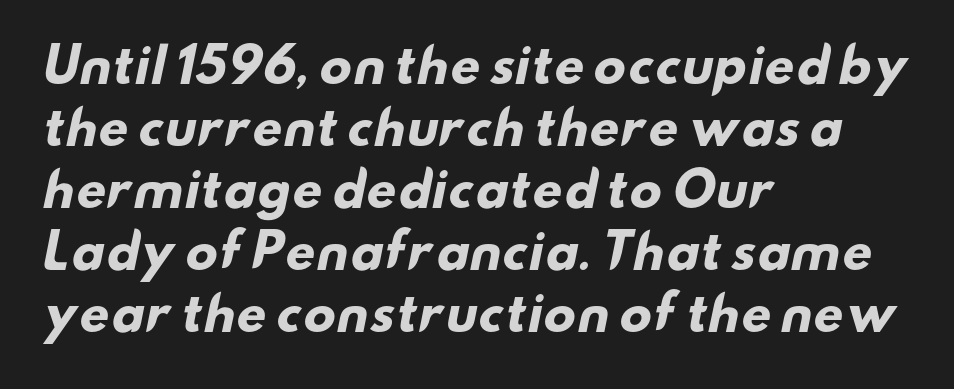
The image shows 47 px heavy, wide sans-serif type; set left-aligned, normal line spacing (1.32x), normal letter spacing, not underlined; low stroke contrast and a small x-height.
